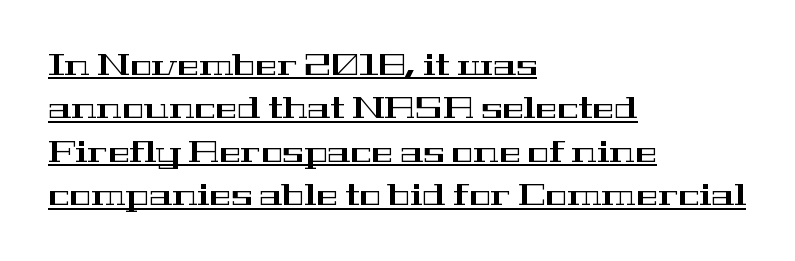
{"serif": "yes", "italic": "no", "width": "wide", "stroke_contrast": "high", "x_height": "medium", "monospaced": "no", "underline": "yes", "align": "left", "line_spacing": "normal", "line_spacing_ratio": 1.5, "letter_spacing": "normal", "letter_spacing_em": 0.0, "glyph_px": 29}
